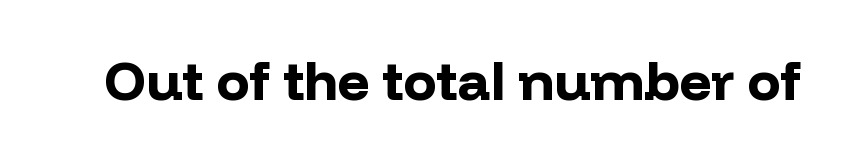
{"serif": "no", "italic": "no", "bold": "yes", "weight": "bold", "width": "normal", "stroke_contrast": "low", "x_height": "medium", "monospaced": "no", "underline": "no", "letter_spacing": "normal", "letter_spacing_em": 0.0, "glyph_px": 55}
